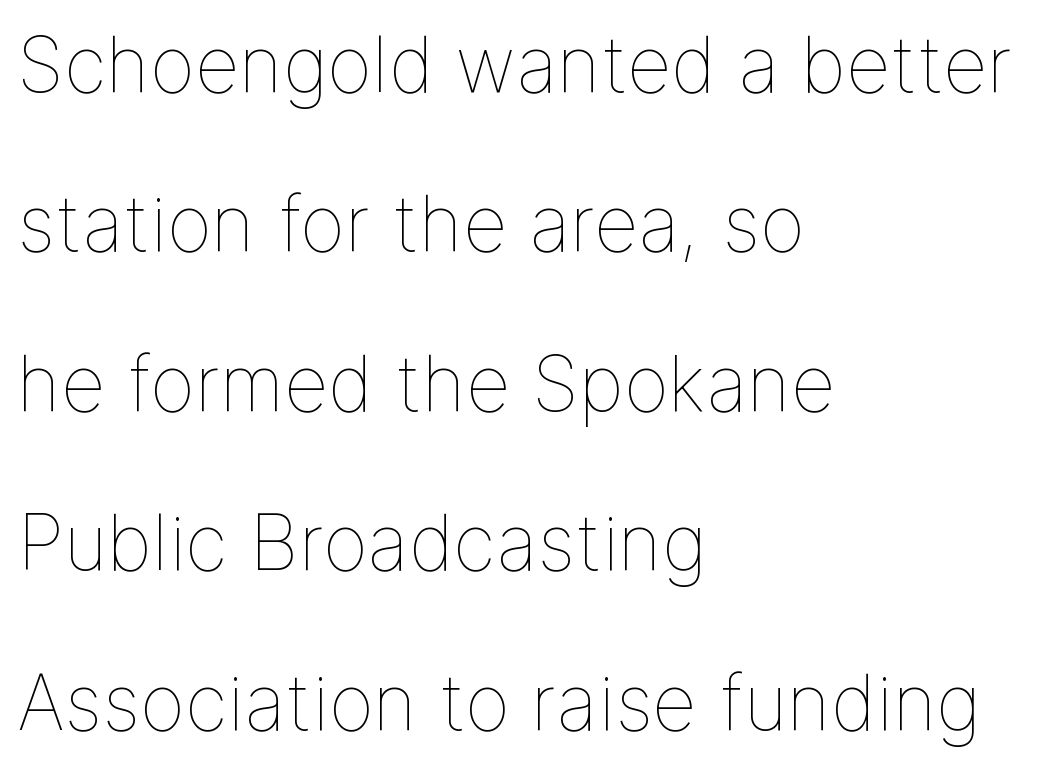
{"italic": "no", "bold": "no", "weight": "thin", "width": "normal", "stroke_contrast": "low", "x_height": "medium", "monospaced": "no", "underline": "no", "align": "left", "line_spacing": "loose", "line_spacing_ratio": 2.07, "letter_spacing": "normal", "letter_spacing_em": 0.0, "glyph_px": 77}
